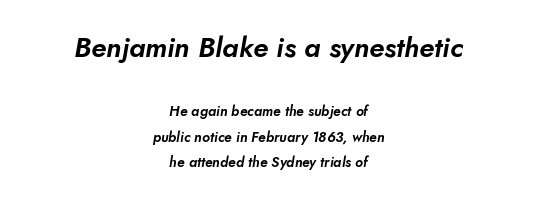
{"serif": "no", "width": "normal", "stroke_contrast": "low", "x_height": "small", "monospaced": "no", "underline": "no", "align": "center", "line_spacing_ratio": 1.84, "letter_spacing": "normal", "letter_spacing_em": 0.0, "larger_block": "first", "size_ratio": 2.0, "glyph_px": 28}
